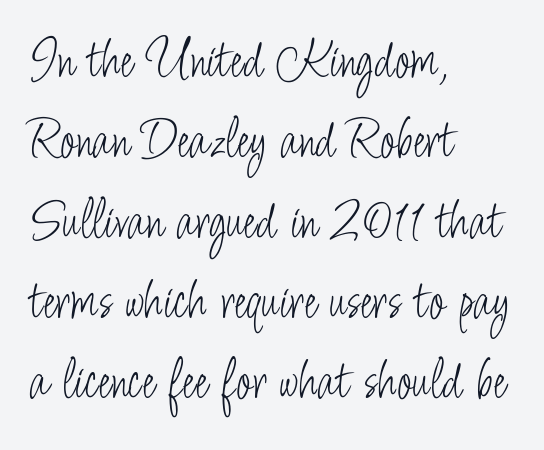
{"serif": "no", "bold": "no", "weight": "light", "width": "condensed", "stroke_contrast": "low", "x_height": "small", "monospaced": "no", "underline": "no", "align": "left", "line_spacing": "normal", "line_spacing_ratio": 1.41, "letter_spacing": "normal", "letter_spacing_em": 0.0, "glyph_px": 57}
